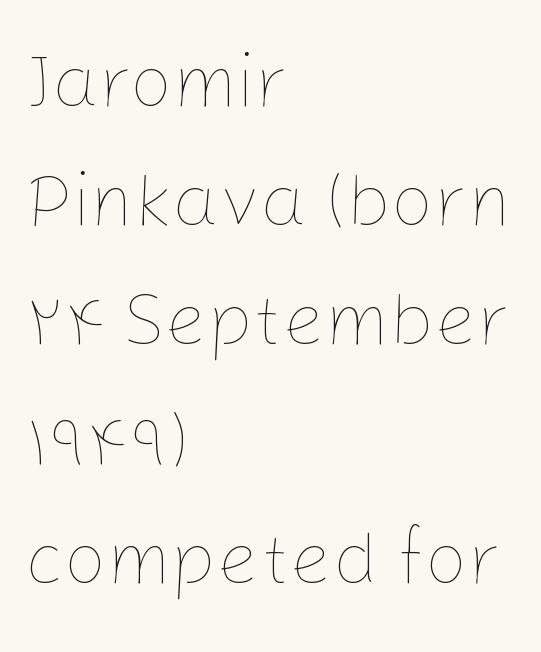
Q: Is the text bold? A: No.
Q: Is the text italic (slanted)? A: No, it is upright.
Q: Is the text underlined? A: No.
Q: How is the paragraph aligned? A: Left-aligned.
Q: Is the spacing between letters normal or unusually wide? A: Normal.
Q: Is the spacing between lines tight, normal or loose? A: Normal.
Q: Width (condensed, normal, or wide)? A: Normal.
Q: Stroke contrast? A: Low.
Q: x-height? A: Medium.
Q: Monospaced? A: No.
